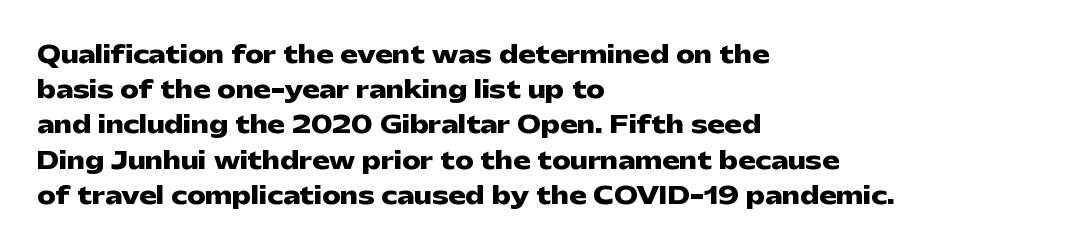
Q: Is the text bold? A: Yes.
Q: Is the text italic (slanted)? A: No, it is upright.
Q: Is the text underlined? A: No.
Q: How is the paragraph aligned? A: Left-aligned.
Q: Is the spacing between letters normal or unusually wide? A: Normal.
Q: Is the spacing between lines tight, normal or loose? A: Normal.
